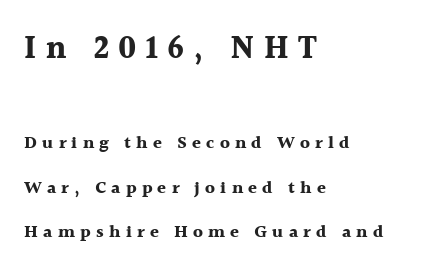
The face used here is rendered with a markedly widened letterfit. Vertical strokes here are truly vertical. What's the leading like? Stretched, with rows far apart. Underline: absent. The text was rendered using a seriffed face with decorative stroke endings. Leftover space on each line is placed entirely after the last word.
